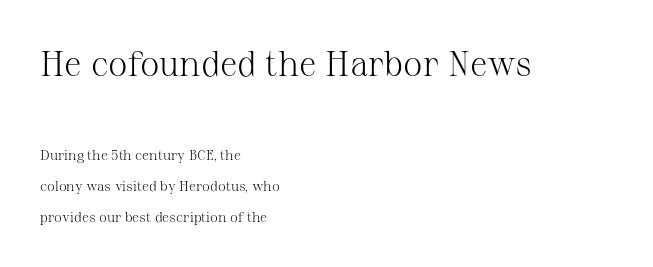
Q: Is the text bold? A: No.
Q: Is the text italic (slanted)? A: No, it is upright.
Q: Is the typeface a serif or a sans-serif typeface? A: Serif.
Q: Is the text underlined? A: No.
Q: How is the paragraph aligned? A: Left-aligned.
Q: Is the spacing between letters normal or unusually wide? A: Normal.
Q: Is the spacing between lines tight, normal or loose? A: Loose.
Q: Which block of text is set in a larger size, the first (top) or the second (bottom)? A: The first (top) one.
Q: Width (condensed, normal, or wide)? A: Normal.
Q: Stroke contrast? A: Medium.
Q: x-height? A: Medium.
Q: Monospaced? A: No.
